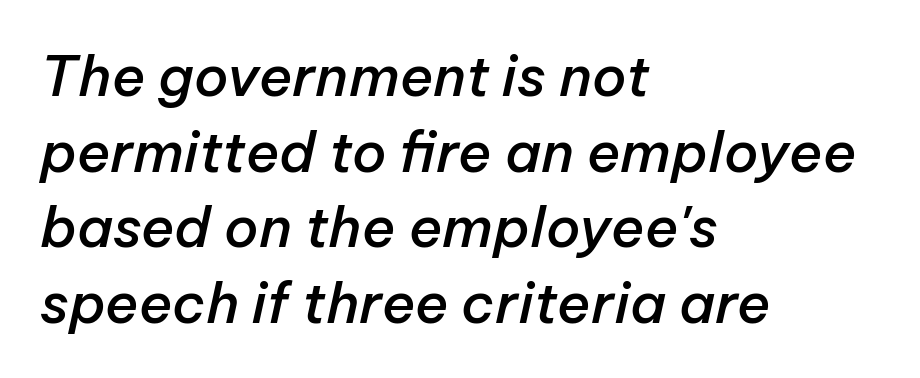
{"italic": "yes", "lean": "right", "slant_degrees": 12, "bold": "semi", "weight": "semibold", "width": "normal", "stroke_contrast": "low", "x_height": "medium", "monospaced": "no", "underline": "no", "align": "left", "line_spacing": "normal", "line_spacing_ratio": 1.35, "letter_spacing": "normal", "letter_spacing_em": 0.0, "glyph_px": 56}
